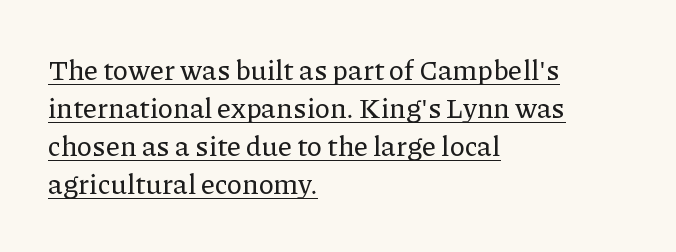
The image shows 28 px serif type, upright; set left-aligned, normal line spacing (1.36x), normal letter spacing, underlined; low stroke contrast and a medium x-height.
